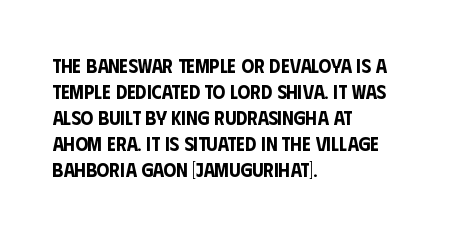
The image shows 20 px text type, upright; set left-aligned, normal line spacing (1.3x), normal letter spacing, not underlined.
